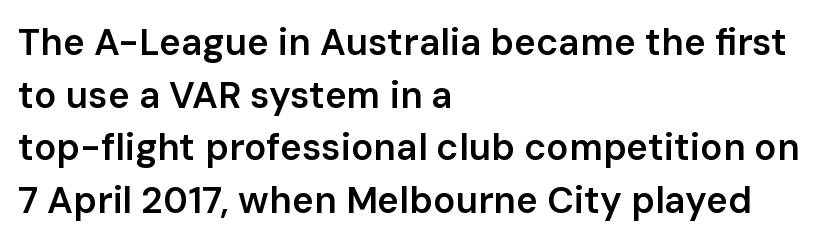
The image shows 37 px semibold sans-serif type, upright; set left-aligned, normal line spacing (1.42x), normal letter spacing, not underlined; low stroke contrast and a medium x-height.
